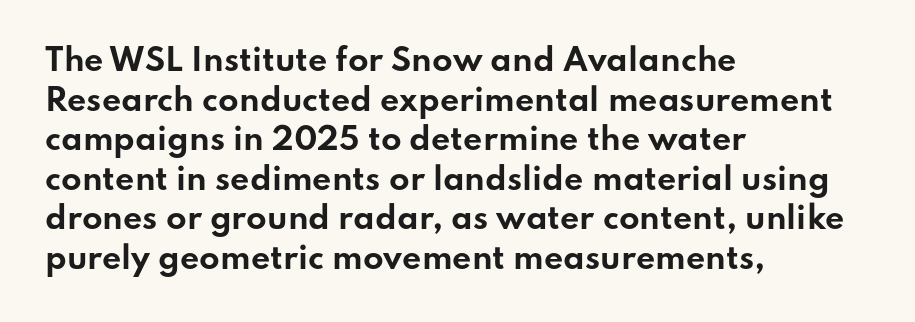
{"serif": "no", "italic": "no", "bold": "yes", "weight": "bold", "width": "wide", "stroke_contrast": "low", "x_height": "small", "monospaced": "no", "underline": "no", "align": "left", "line_spacing": "normal", "line_spacing_ratio": 1.32, "letter_spacing": "normal", "letter_spacing_em": 0.0, "glyph_px": 30}
